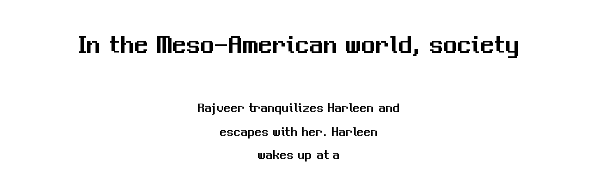
Visually the block forms a symmetrical silhouette, jagged on both flanks. Words appear dense and cohesive because spacing is normal. Honestly, there is no underline to notice here at all. The letters advance in unequal steps, a hallmark of proportional type.
